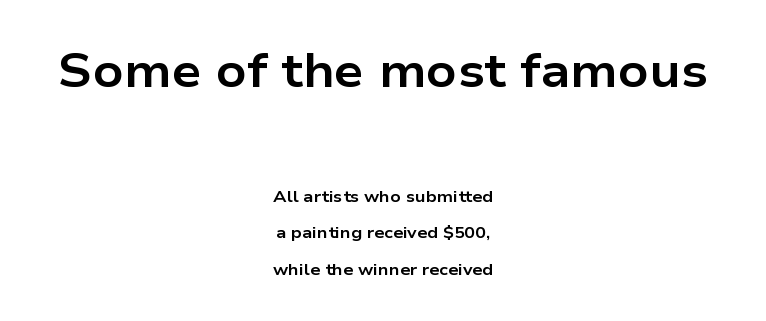
Q: Is the text bold? A: Yes.
Q: Is the text italic (slanted)? A: No, it is upright.
Q: Is the typeface a serif or a sans-serif typeface? A: Sans-serif.
Q: Is the text underlined? A: No.
Q: How is the paragraph aligned? A: Centered.
Q: Is the spacing between letters normal or unusually wide? A: Normal.
Q: Is the spacing between lines tight, normal or loose? A: Loose.
Q: Which block of text is set in a larger size, the first (top) or the second (bottom)? A: The first (top) one.
Q: Width (condensed, normal, or wide)? A: Wide.
Q: Stroke contrast? A: Low.
Q: x-height? A: Medium.
Q: Monospaced? A: No.
